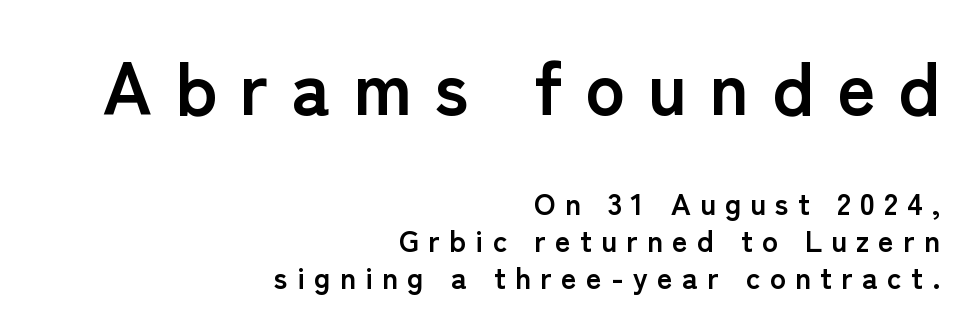
The image shows 74 px semibold sans-serif type, upright; set right-aligned, line spacing 1.24x, unusually wide letter spacing (+0.31 em), not underlined; the first (top) block is 2.47x larger; low stroke contrast and a medium x-height.
